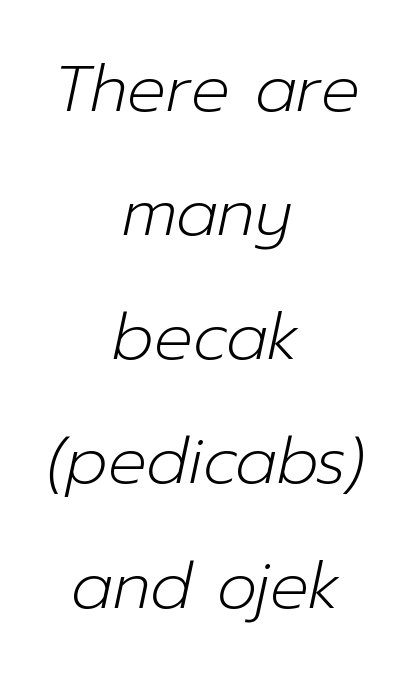
Q: Is the text bold? A: No.
Q: Is the text italic (slanted)? A: Yes, it leans right by about 12 degrees.
Q: Is the text underlined? A: No.
Q: How is the paragraph aligned? A: Centered.
Q: Is the spacing between letters normal or unusually wide? A: Normal.
Q: Is the spacing between lines tight, normal or loose? A: Loose.
Q: Width (condensed, normal, or wide)? A: Normal.
Q: Stroke contrast? A: Low.
Q: x-height? A: Medium.
Q: Monospaced? A: No.
